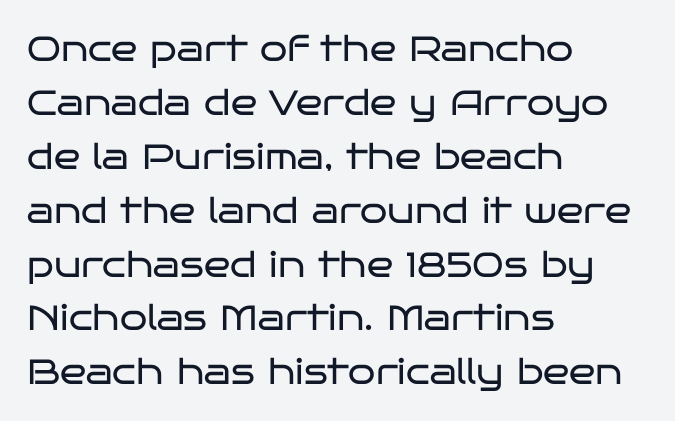
{"serif": "no", "italic": "no", "bold": "no", "weight": "regular", "width": "wide", "stroke_contrast": "low", "x_height": "large", "monospaced": "no", "underline": "no", "align": "left", "line_spacing": "normal", "line_spacing_ratio": 1.54, "letter_spacing": "normal", "letter_spacing_em": 0.0, "glyph_px": 35}
